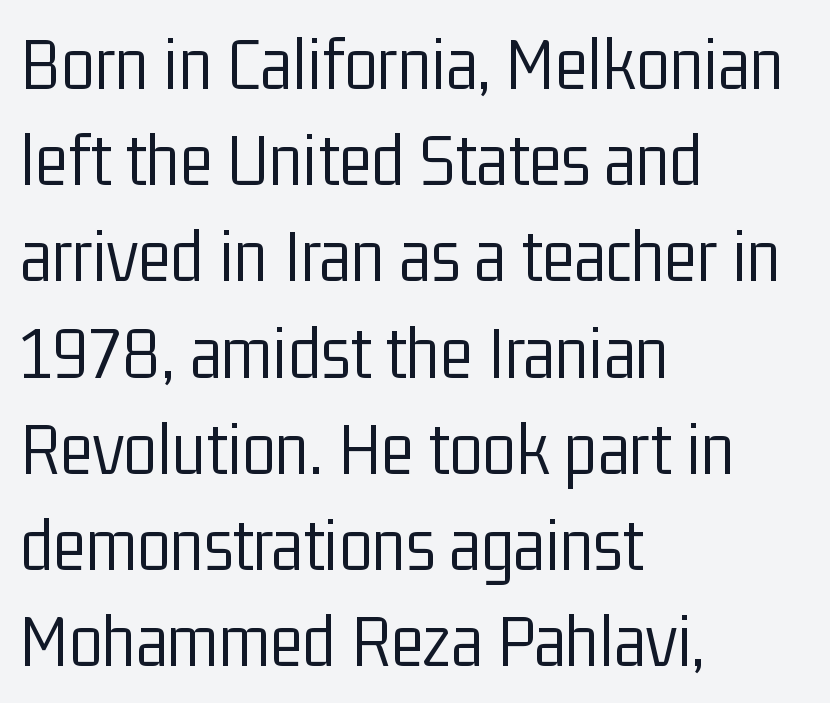
The image shows 77 px light, condensed sans-serif type, upright; set left-aligned, normal line spacing (1.25x), normal letter spacing, not underlined; low stroke contrast and a medium x-height.
